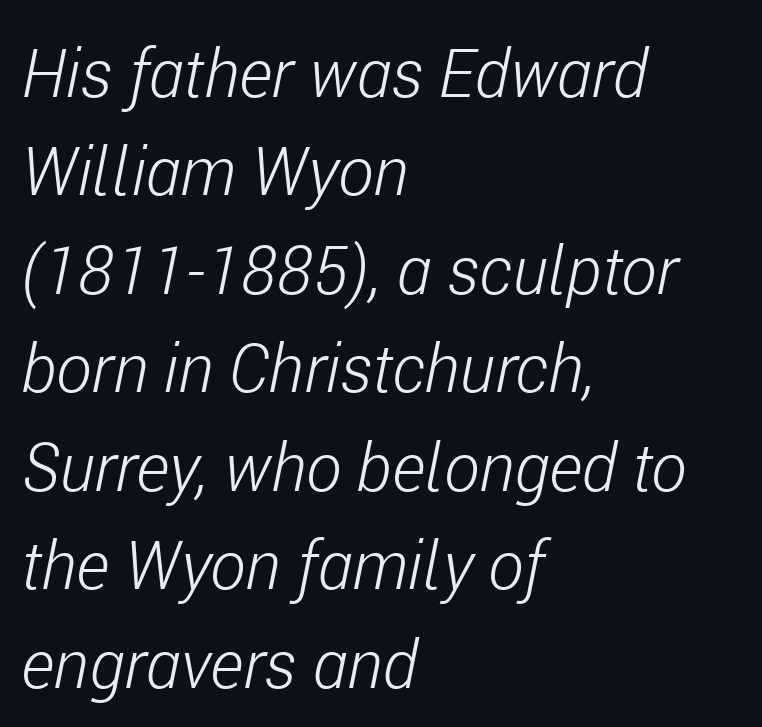
{"italic": "yes", "lean": "right", "slant_degrees": 11, "bold": "no", "weight": "light", "width": "condensed", "stroke_contrast": "low", "x_height": "medium", "monospaced": "no", "underline": "no", "align": "left", "line_spacing": "normal", "line_spacing_ratio": 1.47, "letter_spacing": "normal", "letter_spacing_em": 0.0, "glyph_px": 67}
